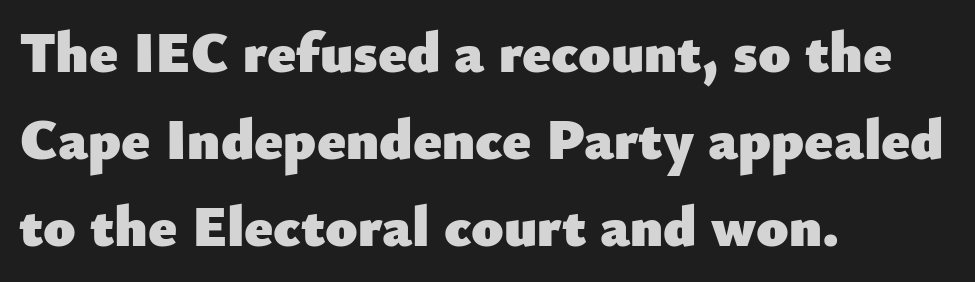
{"serif": "no", "italic": "no", "bold": "yes", "weight": "heavy", "width": "normal", "stroke_contrast": "low", "x_height": "small", "monospaced": "no", "underline": "no", "align": "left", "line_spacing": "normal", "line_spacing_ratio": 1.5, "letter_spacing": "normal", "letter_spacing_em": 0.0, "glyph_px": 58}
